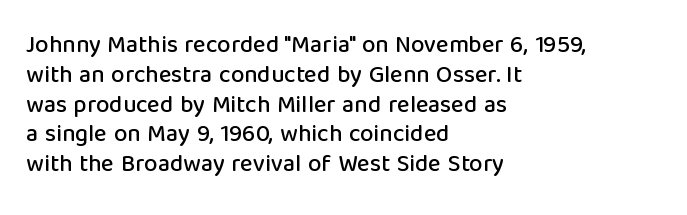
Q: Is the text italic (slanted)? A: No, it is upright.
Q: Is the text underlined? A: No.
Q: How is the paragraph aligned? A: Left-aligned.
Q: Is the spacing between letters normal or unusually wide? A: Normal.
